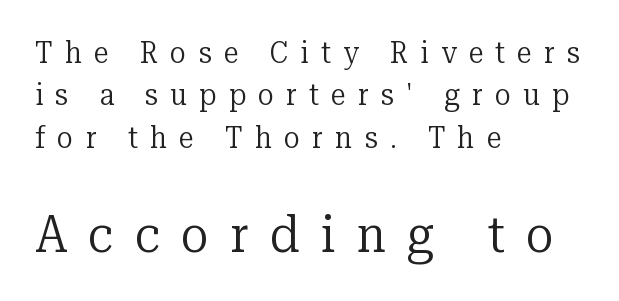
The image shows 52 px regular-weight serif type, upright; set left-aligned, normal line spacing (1.41x), unusually wide letter spacing (+0.41 em), not underlined; the second (bottom) block is 1.73x larger; low stroke contrast and a medium x-height.
